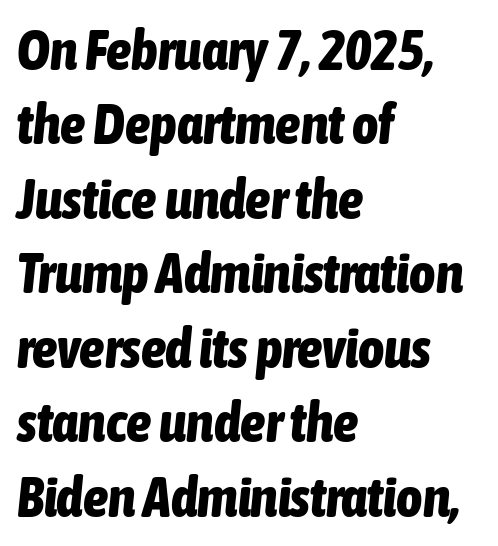
Students, observe: this is what conventionally led text looks like. The rendering applies a slant to the glyphs. The lines in this sample share a left origin and differ only in where they stop. Look at the tracking — it's just the regular setting, nothing added. Character widths vary here, with narrow letters taking less room than wide ones.
